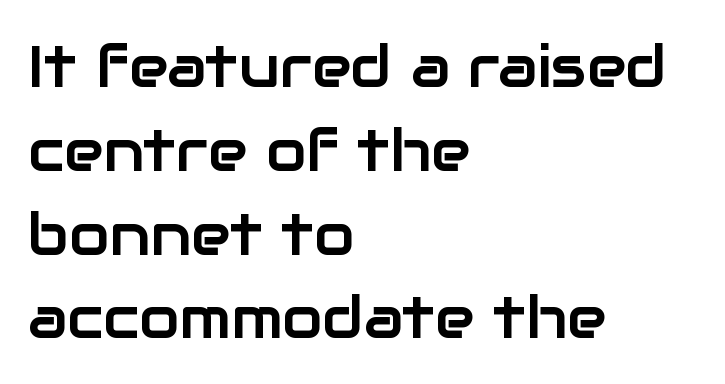
The image shows 59 px sans-serif type, upright; set left-aligned, normal line spacing (1.42x), normal letter spacing, not underlined; low stroke contrast and a medium x-height.
